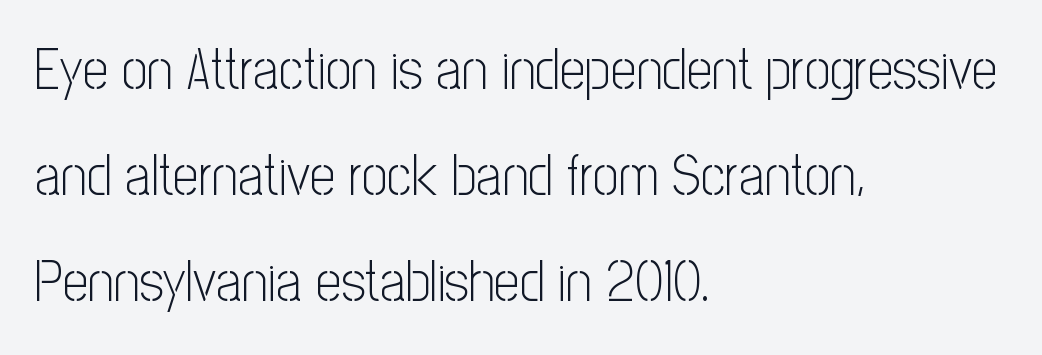
Q: Is the text bold? A: No.
Q: Is the text italic (slanted)? A: No, it is upright.
Q: Is the typeface a serif or a sans-serif typeface? A: Sans-serif.
Q: Is the text underlined? A: No.
Q: How is the paragraph aligned? A: Left-aligned.
Q: Is the spacing between letters normal or unusually wide? A: Normal.
Q: Width (condensed, normal, or wide)? A: Condensed.
Q: Stroke contrast? A: Low.
Q: x-height? A: Medium.
Q: Monospaced? A: No.
